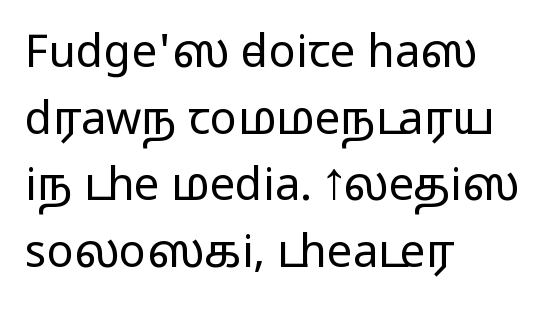
Note: no serifs on the glyphs. Caption: standard tracking, unaltered. Posture: vertical. Bare-footed words on every line. Think of a printed novel: that variable character pitch is what you see here. The space between consecutive lines is moderate.
